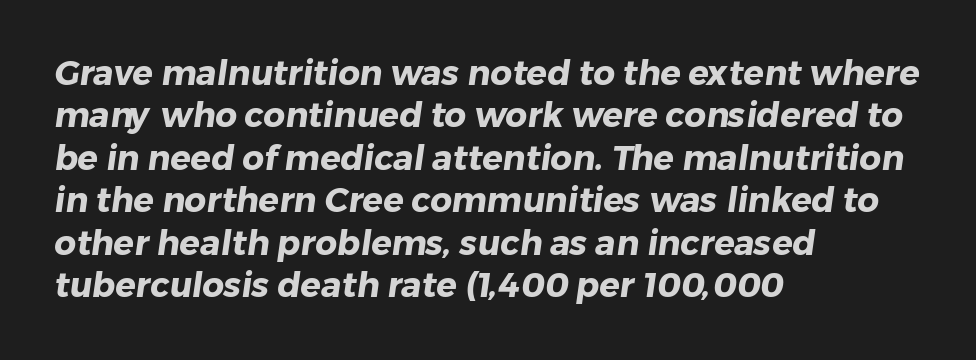
{"serif": "no", "bold": "yes", "weight": "heavy", "width": "normal", "stroke_contrast": "low", "x_height": "medium", "monospaced": "no", "underline": "no", "align": "left", "line_spacing": "normal", "line_spacing_ratio": 1.25, "letter_spacing": "normal", "letter_spacing_em": 0.0, "glyph_px": 34}
